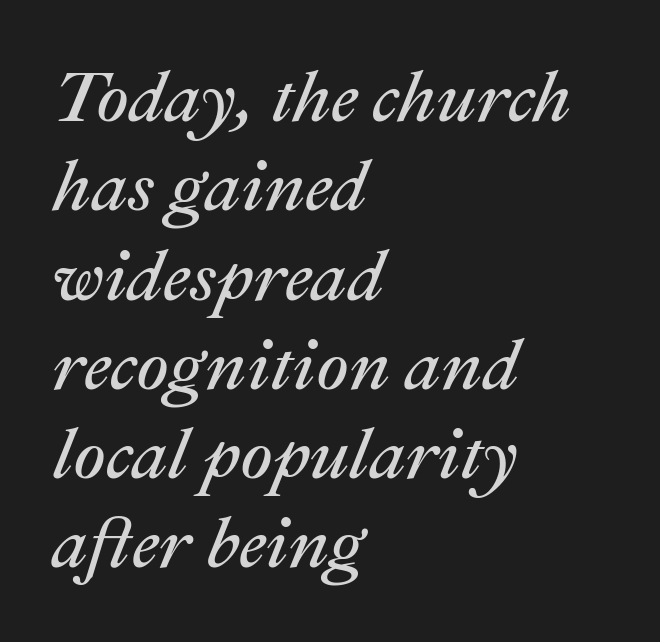
Bold? No — there's no thickening of the strokes. The passage is arranged the way most books set body copy — flush left. The typography opts for an oblique posture over an upright one. The foot of each line stays bare and open. Nobody touched the tracking dial on this one.
